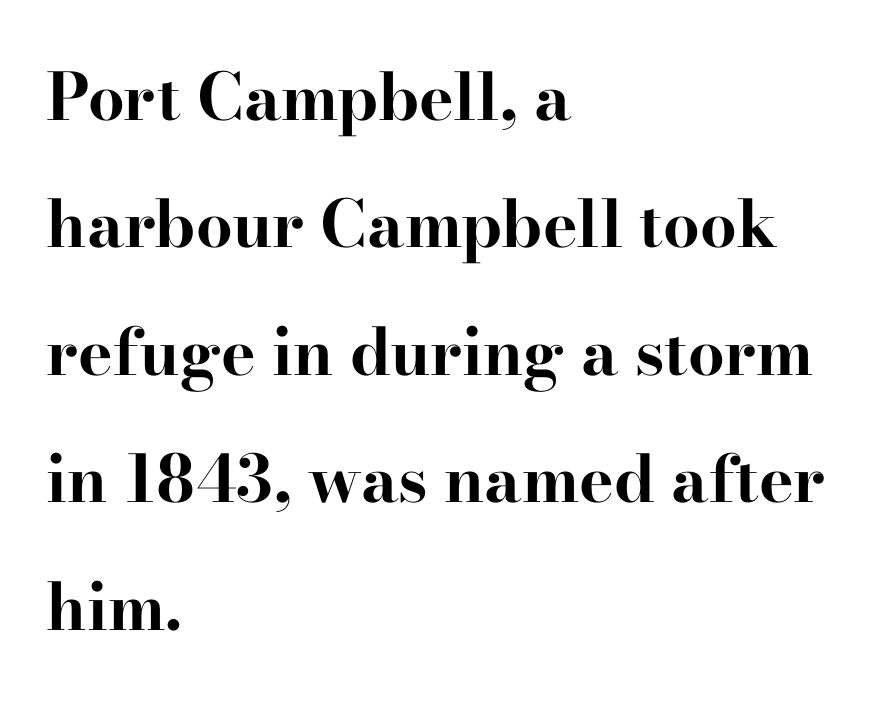
Q: Is the text bold? A: Yes.
Q: Is the text italic (slanted)? A: No, it is upright.
Q: Is the typeface a serif or a sans-serif typeface? A: Serif.
Q: Is the text underlined? A: No.
Q: How is the paragraph aligned? A: Left-aligned.
Q: Is the spacing between letters normal or unusually wide? A: Normal.
Q: Is the spacing between lines tight, normal or loose? A: Loose.
Q: Width (condensed, normal, or wide)? A: Wide.
Q: Stroke contrast? A: High.
Q: x-height? A: Small.
Q: Monospaced? A: No.
